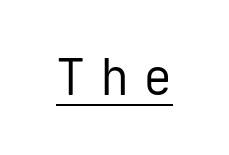
Q: Is the text bold? A: No.
Q: Is the text italic (slanted)? A: No, it is upright.
Q: Is the typeface a serif or a sans-serif typeface? A: Sans-serif.
Q: Is the text underlined? A: Yes.
Q: Is the spacing between letters normal or unusually wide? A: Unusually wide.
Q: Width (condensed, normal, or wide)? A: Normal.
Q: Stroke contrast? A: Low.
Q: x-height? A: Medium.
Q: Monospaced? A: Yes.
